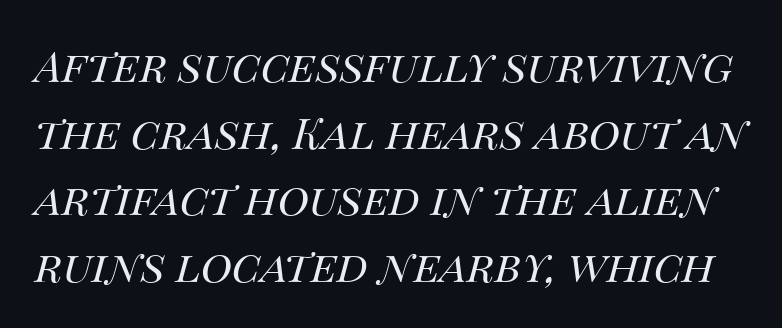
{"italic": "yes", "lean": "right", "slant_degrees": 14, "bold": "no", "weight": "regular", "width": "normal", "stroke_contrast": "medium", "x_height": "large", "monospaced": "no", "underline": "no", "line_spacing": "normal", "line_spacing_ratio": 1.55, "letter_spacing": "normal", "letter_spacing_em": 0.0, "glyph_px": 43}
